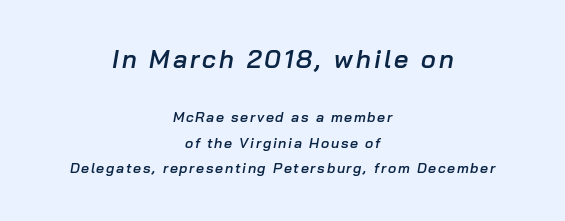
The image shows 25 px text type, italic (leaning right); set centered, line spacing 1.82x, not underlined; the first (top) block is 1.79x larger.
